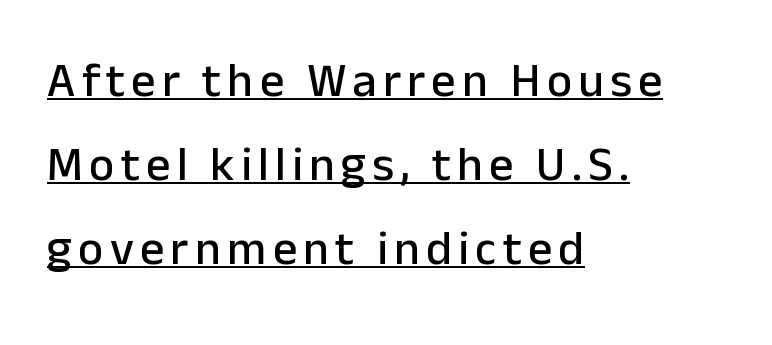
The image shows 48 px sans-serif type, upright; set left-aligned, line spacing 1.75x, underlined; low stroke contrast and a medium x-height.
